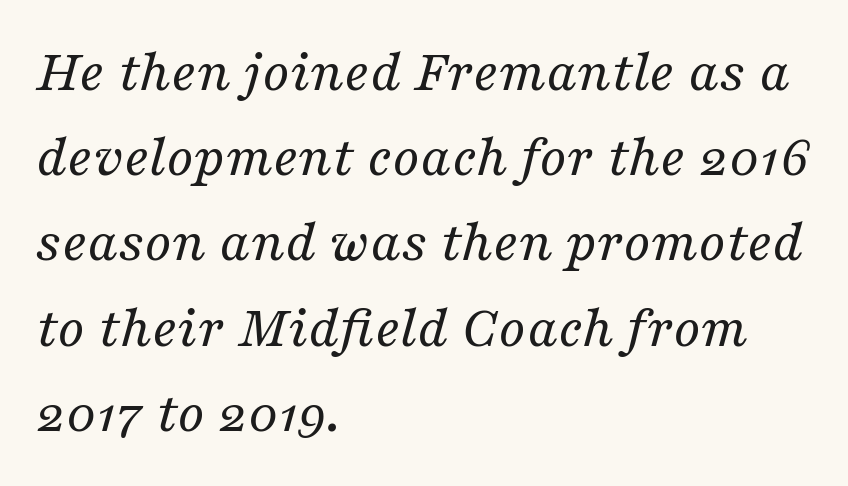
The image shows 60 px regular-weight serif type, italic (leaning right); set left-aligned, normal line spacing (1.42x), normal letter spacing, not underlined; medium stroke contrast and a medium x-height.
